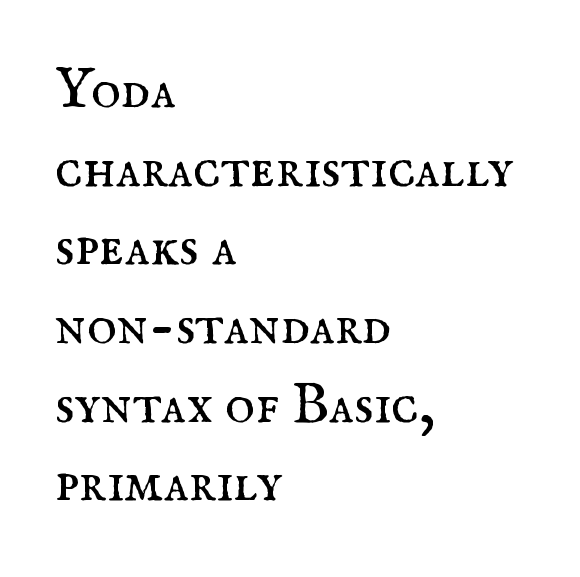
{"serif": "yes", "italic": "no", "bold": "no", "weight": "regular", "width": "normal", "stroke_contrast": "medium", "x_height": "small", "monospaced": "no", "underline": "no", "align": "left", "line_spacing": "normal", "line_spacing_ratio": 1.38, "letter_spacing": "normal", "letter_spacing_em": 0.0, "glyph_px": 57}
